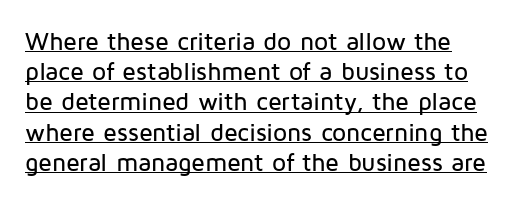
{"italic": "no", "underline": "yes", "line_spacing_ratio": 1.21, "letter_spacing": "normal", "letter_spacing_em": 0.0, "glyph_px": 25}
